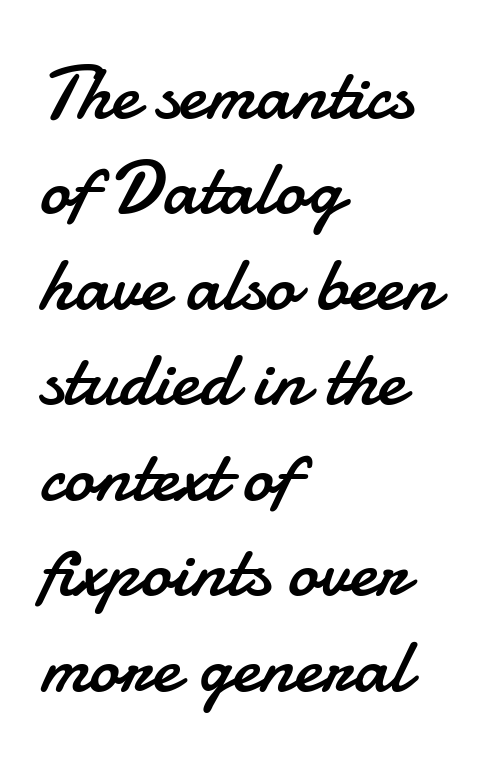
Looks like regular typesetting: each glyph gets only the width it needs. Tracking here is standard; glyphs follow each other at the usual distance. A light-to-regular cut is what we see here. The letters carry no serifs — their stems end cleanly without finishing strokes. The zone under the glyphs is completely vacant.
